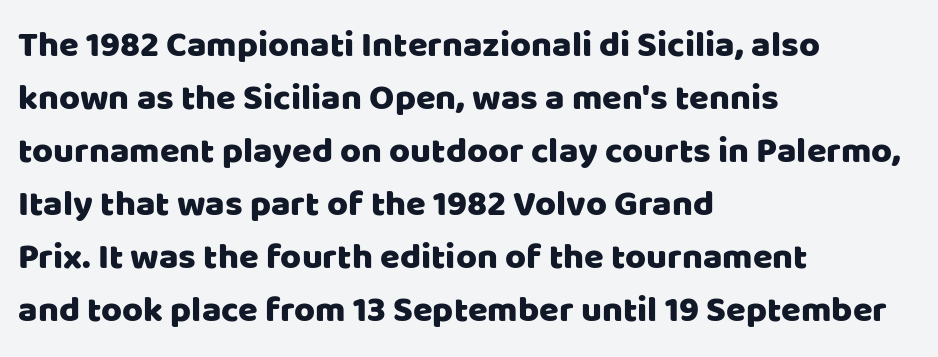
Q: Is the text italic (slanted)? A: No, it is upright.
Q: Is the typeface a serif or a sans-serif typeface? A: Sans-serif.
Q: Is the text underlined? A: No.
Q: How is the paragraph aligned? A: Left-aligned.
Q: Is the spacing between letters normal or unusually wide? A: Normal.
Q: Is the spacing between lines tight, normal or loose? A: Normal.
Q: Width (condensed, normal, or wide)? A: Normal.
Q: Stroke contrast? A: Low.
Q: x-height? A: Large.
Q: Monospaced? A: No.
